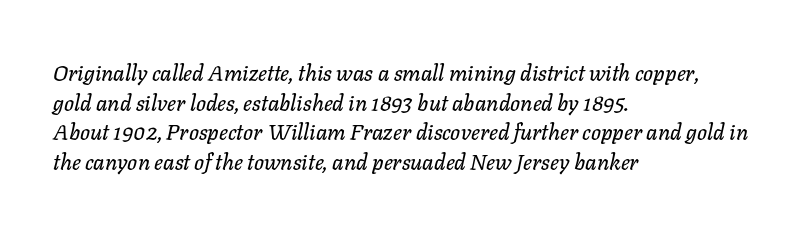
{"italic": "yes", "lean": "right", "slant_degrees": 11, "underline": "no", "align": "left", "line_spacing": "normal", "line_spacing_ratio": 1.35, "letter_spacing": "normal", "letter_spacing_em": 0.0, "glyph_px": 22}
